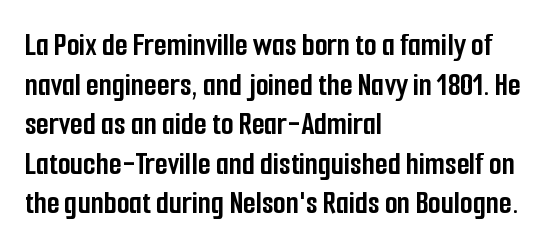
The rendering anchors every line to the left-hand side. Do the letters lean? They stand straight. The letters advance in unequal steps, a hallmark of proportional type. Letter spacing: default. This rendering features lettering with no underline.
